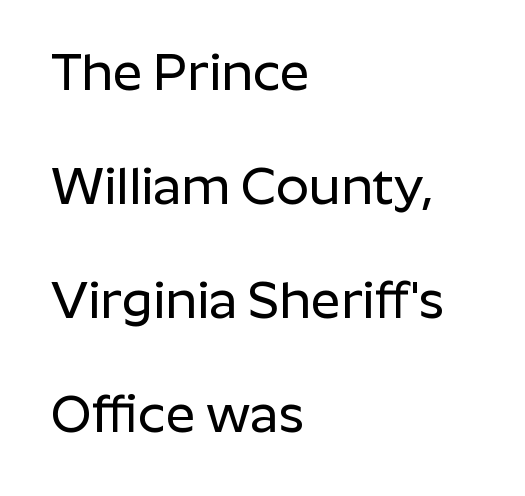
{"serif": "no", "italic": "no", "width": "normal", "stroke_contrast": "low", "x_height": "medium", "monospaced": "no", "underline": "no", "align": "left", "line_spacing": "loose", "line_spacing_ratio": 2.19, "letter_spacing": "normal", "letter_spacing_em": 0.0, "glyph_px": 52}
